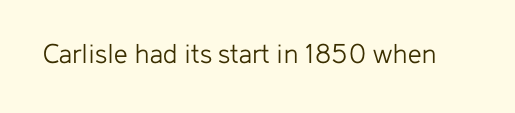
Q: Is the text bold? A: No.
Q: Is the text italic (slanted)? A: No, it is upright.
Q: Is the typeface a serif or a sans-serif typeface? A: Sans-serif.
Q: Is the text underlined? A: No.
Q: Is the spacing between letters normal or unusually wide? A: Normal.
Q: Width (condensed, normal, or wide)? A: Normal.
Q: Stroke contrast? A: Low.
Q: x-height? A: Medium.
Q: Monospaced? A: No.
